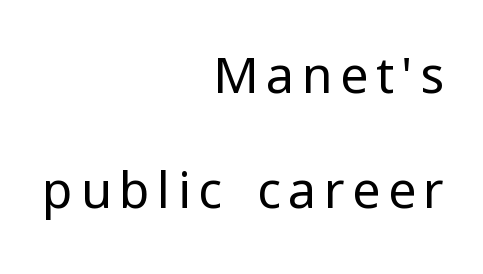
Only glyphs here, with clear space below each row. Notice how the stems are strictly vertical — no italics here. Summary of weight: not heavy and not bold. Character widths vary here, with narrow letters taking less room than wide ones. Line ends are locked; line starts wander.
